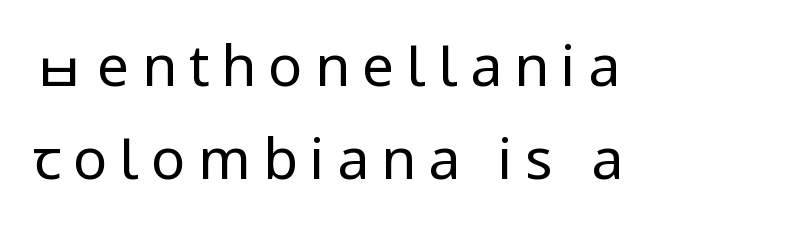
The image shows 57 px regular-weight, condensed sans-serif type, upright; set left-aligned, normal line spacing (1.63x), unusually wide letter spacing (+0.21 em), not underlined; low stroke contrast and a large x-height.
